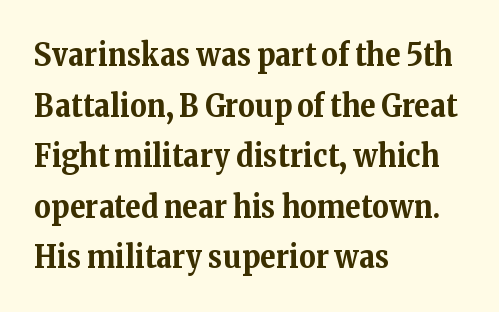
A typesetter would call this proportional, since set widths differ per character. Characters remain perfectly vertical along every line. Visually the block forms a straight wall on the left and a jagged coastline on the right. Unlike a clean sans, this face finishes its strokes with serifs. Anything drawn beneath the words? Only blank space. Its strokes are broad and dark, the hallmark of bold type.
